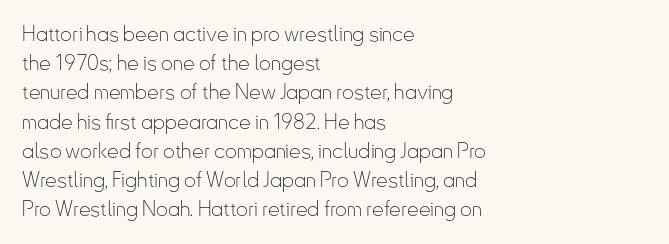
Tracking here is standard; glyphs follow each other at the usual distance. Heft: none added — not bold. These lines are set flush left with a ragged right edge. The letters stand straight up with perfectly vertical stems. Has an underline been added? It has not.
